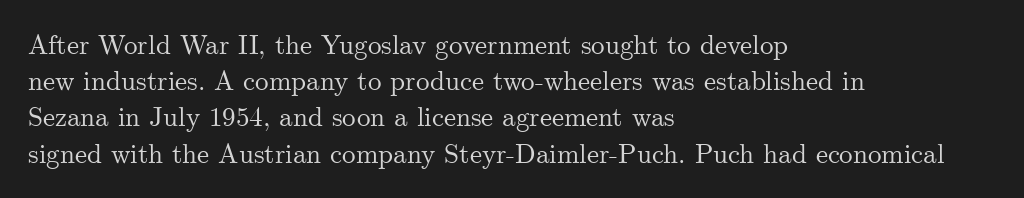
The image shows 27 px text type, upright; set left-aligned, normal line spacing (1.34x), normal letter spacing, not underlined.
